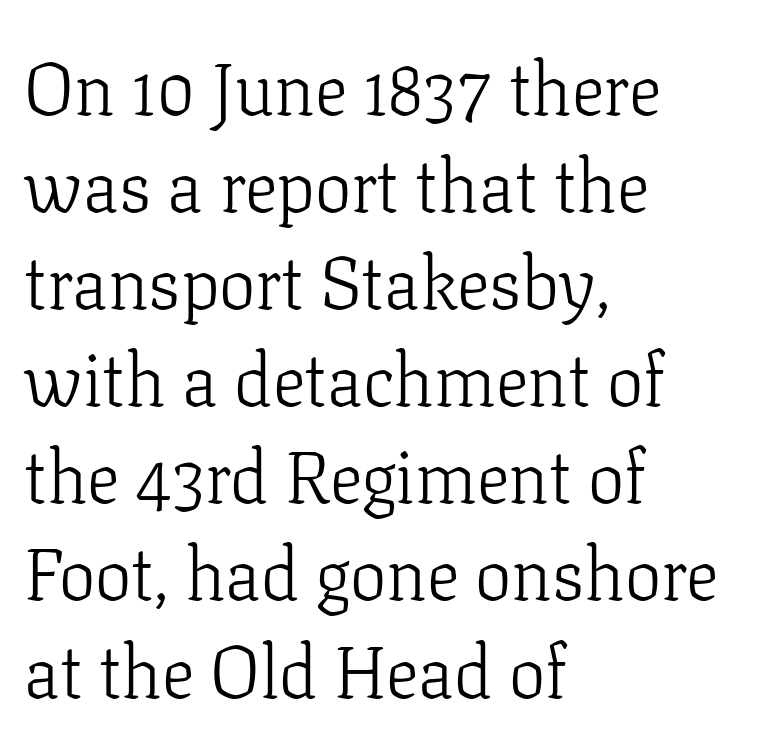
This reads as an unemphasized weight, regular at the heaviest. Are there feet on the stems? There are — it's a serif. Spacing verdict: proportional, widths tailored to each character. The type is set solid horizontally, with unmodified tracking. Does the lettering tilt? It doesn't — this is upright. Type without underlining.
